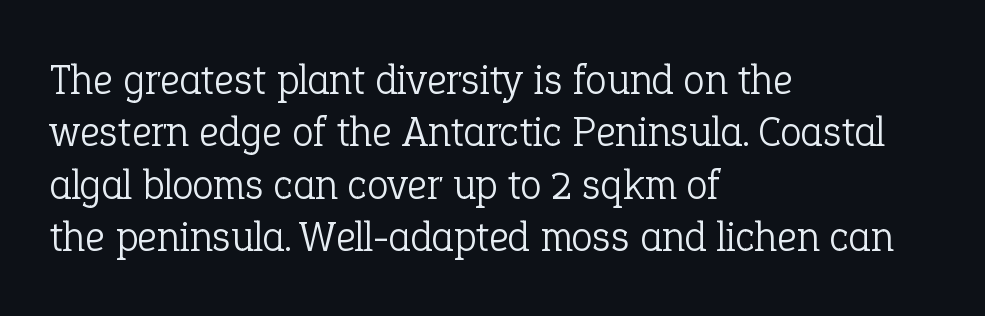
{"serif": "yes", "italic": "no", "bold": "no", "weight": "light", "width": "normal", "stroke_contrast": "low", "x_height": "medium", "monospaced": "no", "underline": "no", "align": "left", "line_spacing_ratio": 1.22, "letter_spacing": "normal", "letter_spacing_em": 0.0, "glyph_px": 43}
